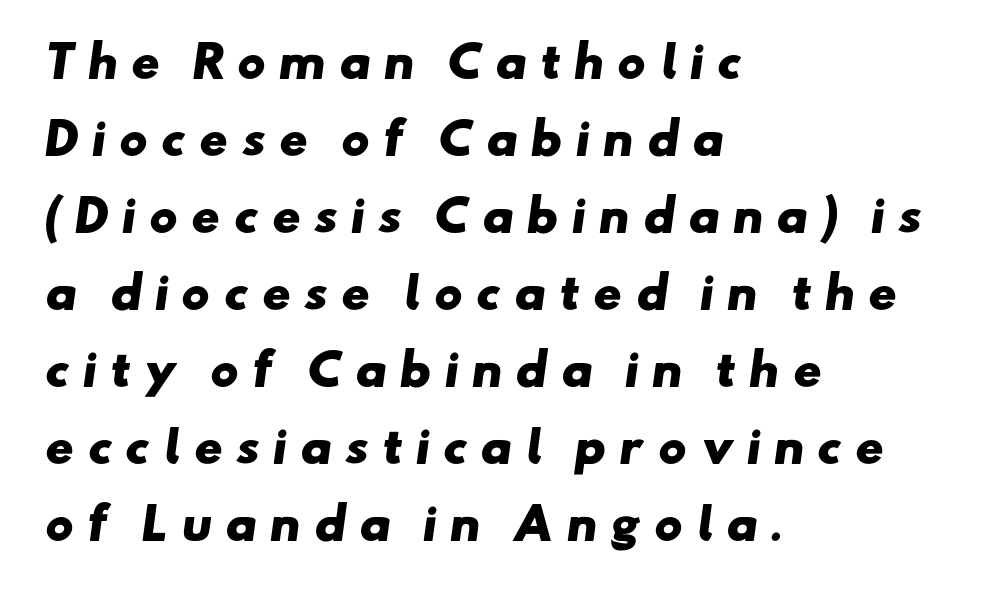
{"serif": "no", "bold": "yes", "weight": "heavy", "width": "wide", "stroke_contrast": "low", "x_height": "small", "monospaced": "no", "underline": "no", "align": "left", "line_spacing_ratio": 1.79, "letter_spacing": "wide", "letter_spacing_em": 0.29, "glyph_px": 43}
